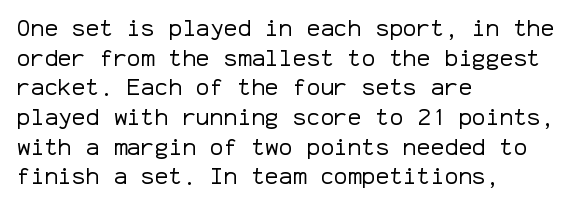
The image shows 23 px text type, upright; set left-aligned, normal line spacing (1.29x), normal letter spacing, not underlined.
